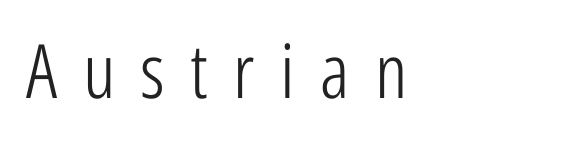
Q: Is the text bold? A: No.
Q: Is the text italic (slanted)? A: No, it is upright.
Q: Is the typeface a serif or a sans-serif typeface? A: Sans-serif.
Q: Is the text underlined? A: No.
Q: How is the paragraph aligned? A: Left-aligned.
Q: Is the spacing between letters normal or unusually wide? A: Unusually wide.
Q: Width (condensed, normal, or wide)? A: Condensed.
Q: Stroke contrast? A: Low.
Q: x-height? A: Medium.
Q: Monospaced? A: No.
